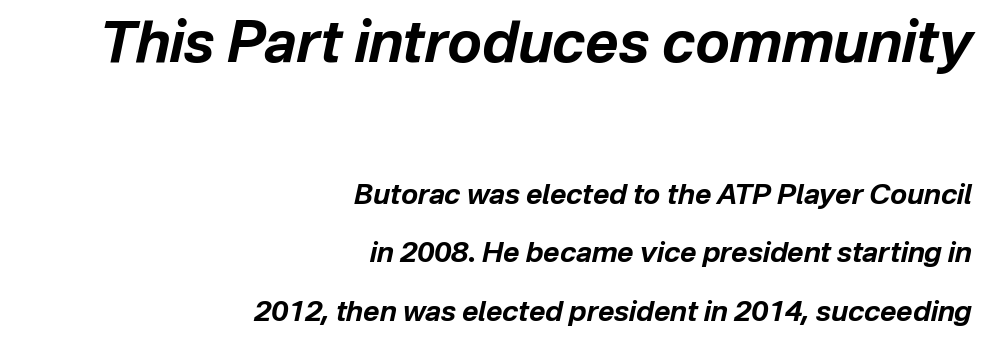
Q: Is the text bold? A: Yes.
Q: Is the text italic (slanted)? A: Yes, it leans right by about 12 degrees.
Q: Is the text underlined? A: No.
Q: How is the paragraph aligned? A: Right-aligned.
Q: Is the spacing between letters normal or unusually wide? A: Normal.
Q: Is the spacing between lines tight, normal or loose? A: Loose.
Q: Which block of text is set in a larger size, the first (top) or the second (bottom)? A: The first (top) one.
Q: Width (condensed, normal, or wide)? A: Normal.
Q: Stroke contrast? A: Low.
Q: x-height? A: Medium.
Q: Monospaced? A: No.
